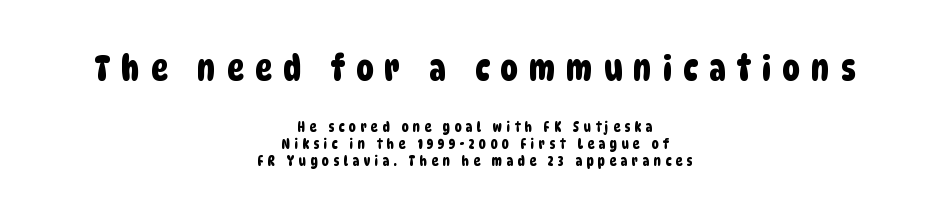
The image shows 35 px condensed sans-serif type; set centered, line spacing 1.22x, unusually wide letter spacing (+0.32 em), not underlined; the first (top) block is 2.5x larger; low stroke contrast and a large x-height.
